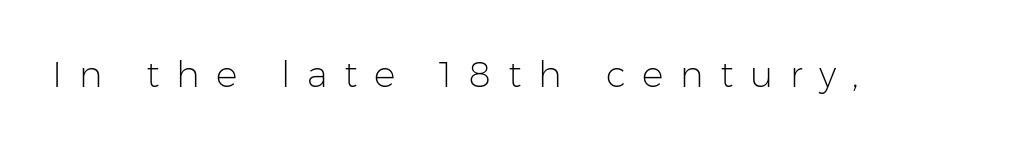
{"serif": "no", "italic": "no", "bold": "no", "weight": "light", "width": "normal", "stroke_contrast": "low", "x_height": "medium", "monospaced": "no", "underline": "no", "letter_spacing": "wide", "letter_spacing_em": 0.46, "glyph_px": 36}
